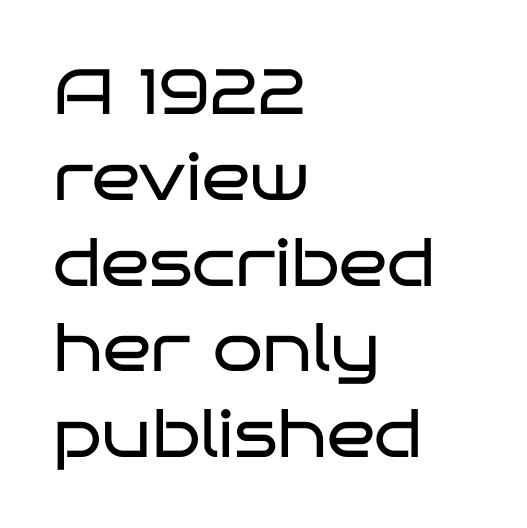
Q: Is the text bold? A: No.
Q: Is the text italic (slanted)? A: No, it is upright.
Q: Is the typeface a serif or a sans-serif typeface? A: Sans-serif.
Q: Is the text underlined? A: No.
Q: How is the paragraph aligned? A: Left-aligned.
Q: Is the spacing between letters normal or unusually wide? A: Normal.
Q: Is the spacing between lines tight, normal or loose? A: Normal.
Q: Width (condensed, normal, or wide)? A: Wide.
Q: Stroke contrast? A: Low.
Q: x-height? A: Large.
Q: Monospaced? A: No.
